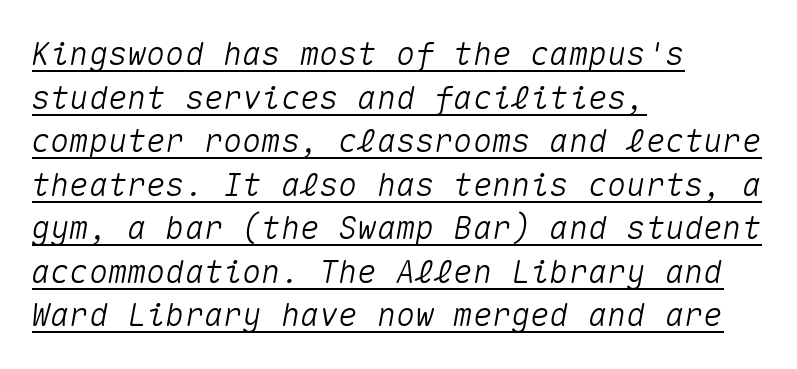
The image shows 32 px text type, italic (leaning right), monospaced; set left-aligned, normal line spacing (1.36x), normal letter spacing, underlined; medium stroke contrast and a medium x-height.
